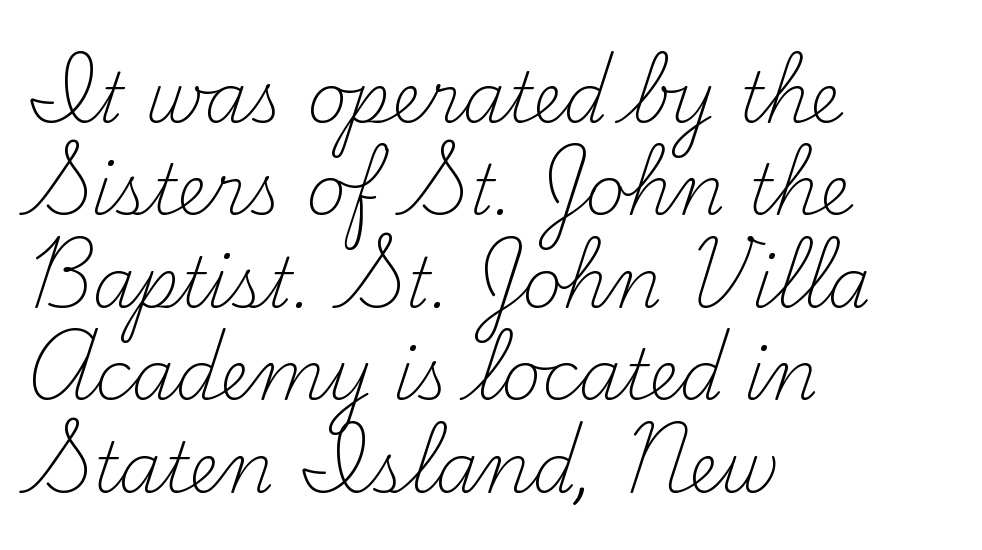
The image shows 69 px light type; set left-aligned, normal line spacing (1.34x), normal letter spacing, not underlined; medium stroke contrast and a small x-height.
